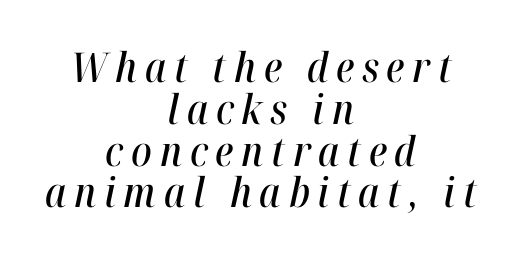
Q: Is the text italic (slanted)? A: Yes, it leans right by about 12 degrees.
Q: Is the text underlined? A: No.
Q: How is the paragraph aligned? A: Centered.
Q: Is the spacing between lines tight, normal or loose? A: Tight.
Q: Width (condensed, normal, or wide)? A: Condensed.
Q: Stroke contrast? A: High.
Q: x-height? A: Medium.
Q: Monospaced? A: No.
